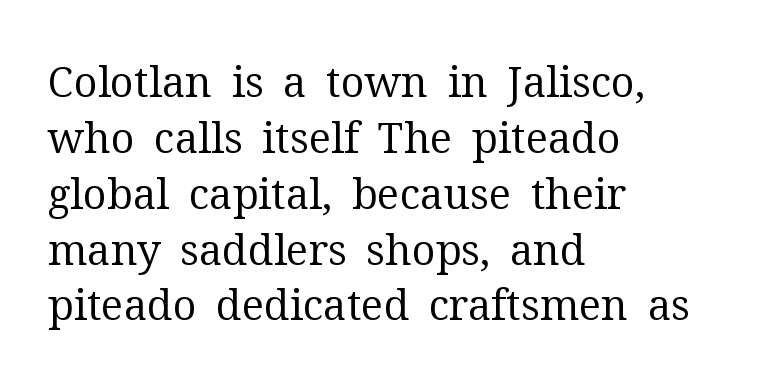
Summary of weight: not heavy and not bold. Does extra space separate the letters? No, they use regular spacing. The passage shown is typed in a proportional face where columns would drift. Line starts are locked; line ends wander.
